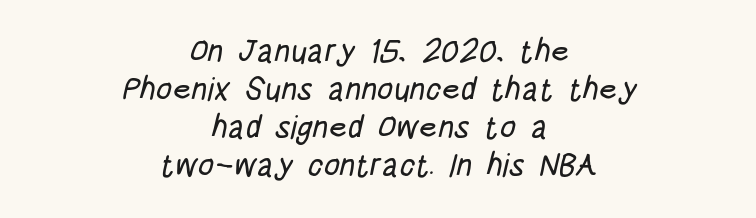
Q: Is the typeface a serif or a sans-serif typeface? A: Sans-serif.
Q: Is the text underlined? A: No.
Q: How is the paragraph aligned? A: Centered.
Q: Is the spacing between letters normal or unusually wide? A: Normal.
Q: Width (condensed, normal, or wide)? A: Condensed.
Q: Stroke contrast? A: Low.
Q: x-height? A: Large.
Q: Monospaced? A: No.
